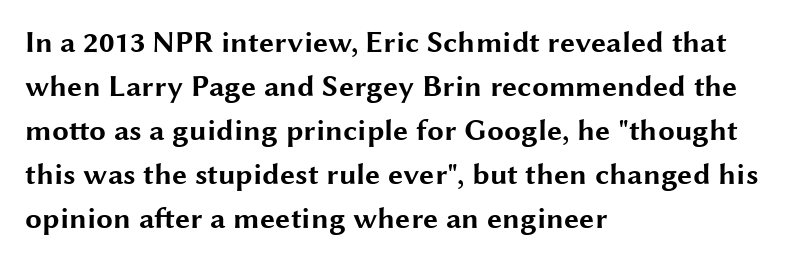
{"serif": "no", "italic": "no", "bold": "yes", "weight": "bold", "width": "wide", "stroke_contrast": "medium", "x_height": "medium", "monospaced": "no", "underline": "no", "align": "left", "line_spacing": "normal", "line_spacing_ratio": 1.47, "letter_spacing": "normal", "letter_spacing_em": 0.0, "glyph_px": 30}
